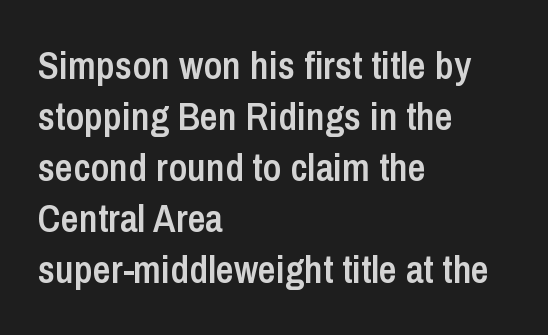
Q: Is the text bold? A: Semi-bold.
Q: Is the text italic (slanted)? A: No, it is upright.
Q: Is the typeface a serif or a sans-serif typeface? A: Sans-serif.
Q: Is the text underlined? A: No.
Q: How is the paragraph aligned? A: Left-aligned.
Q: Is the spacing between letters normal or unusually wide? A: Normal.
Q: Is the spacing between lines tight, normal or loose? A: Normal.
Q: Width (condensed, normal, or wide)? A: Condensed.
Q: Stroke contrast? A: Low.
Q: x-height? A: Medium.
Q: Monospaced? A: No.
